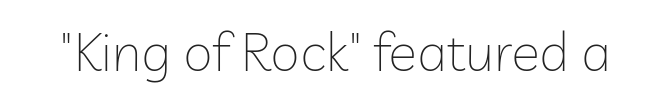
The image shows 54 px thin sans-serif type, upright; set normal letter spacing, not underlined; low stroke contrast and a medium x-height.
